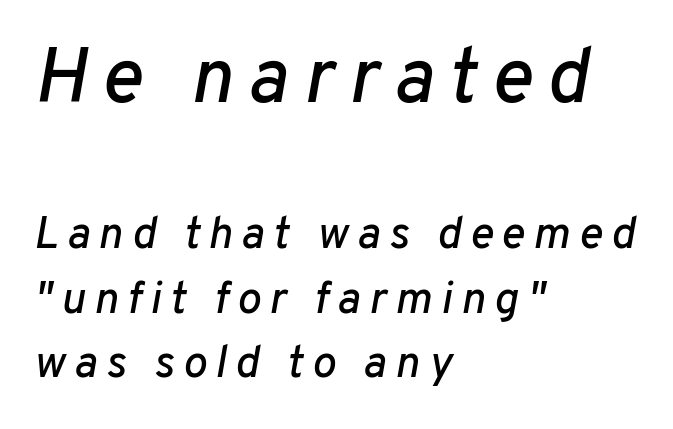
The image shows 78 px text type, italic (leaning right); set left-aligned, normal line spacing (1.44x), not underlined; the first (top) block is 1.73x larger; low stroke contrast and a medium x-height.
